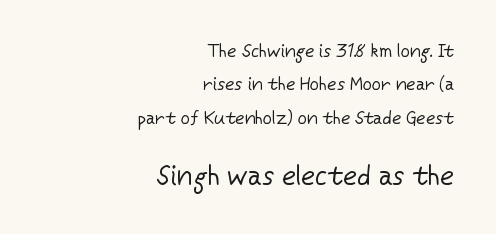
Every row of glyphs terminates at an identical x-position on the right. Here the second block reads like a headline and the first like body copy. Letter spacing: default. Italic? Not at all — the glyphs are vertical. Weight: regular or lighter. This rendering features lettering with no underline.
